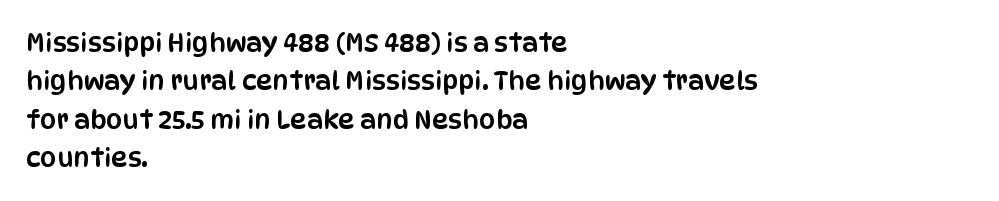
Q: Is the text italic (slanted)? A: No, it is upright.
Q: Is the text underlined? A: No.
Q: How is the paragraph aligned? A: Left-aligned.
Q: Is the spacing between letters normal or unusually wide? A: Normal.
Q: Is the spacing between lines tight, normal or loose? A: Normal.
